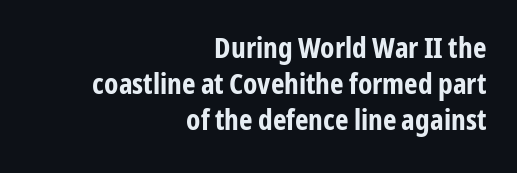
Q: Is the text bold? A: Yes.
Q: Is the text italic (slanted)? A: No, it is upright.
Q: Is the typeface a serif or a sans-serif typeface? A: Sans-serif.
Q: Is the text underlined? A: No.
Q: How is the paragraph aligned? A: Right-aligned.
Q: Is the spacing between letters normal or unusually wide? A: Normal.
Q: Width (condensed, normal, or wide)? A: Condensed.
Q: Stroke contrast? A: Low.
Q: x-height? A: Medium.
Q: Monospaced? A: No.
